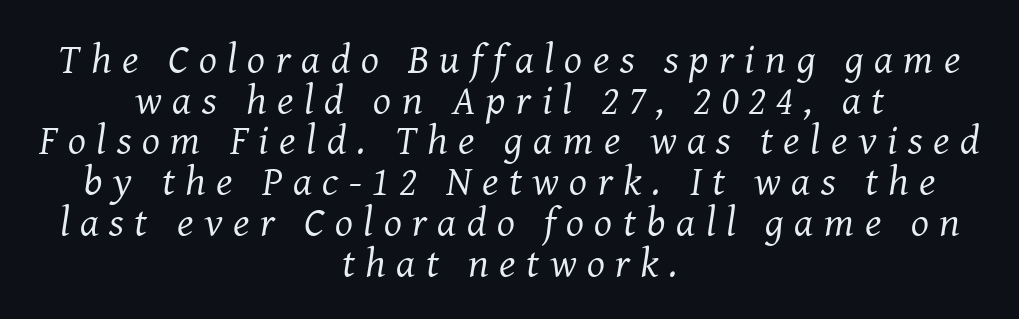
{"serif": "yes", "italic": "yes", "lean": "right", "slant_degrees": 8, "bold": "no", "weight": "regular", "width": "normal", "stroke_contrast": "medium", "x_height": "medium", "monospaced": "no", "underline": "no", "align": "center", "line_spacing": "tight", "line_spacing_ratio": 0.97, "letter_spacing": "wide", "letter_spacing_em": 0.25, "glyph_px": 42}
